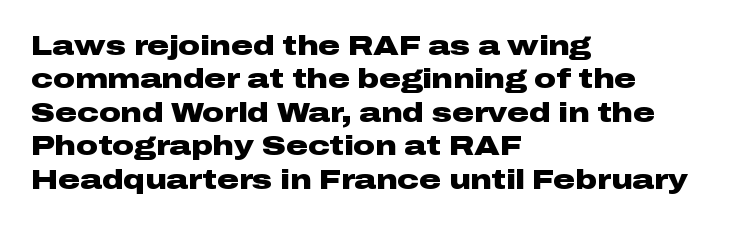
{"italic": "no", "bold": "yes", "underline": "no", "align": "left", "line_spacing_ratio": 1.24, "letter_spacing": "normal", "letter_spacing_em": 0.0, "glyph_px": 27}
